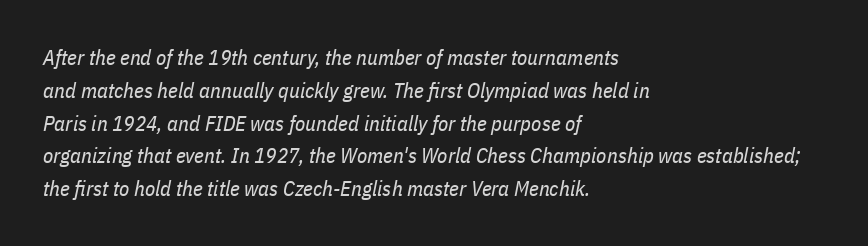
Q: Is the text bold? A: No.
Q: Is the text italic (slanted)? A: Yes, it leans right by about 11 degrees.
Q: Is the text underlined? A: No.
Q: How is the paragraph aligned? A: Left-aligned.
Q: Is the spacing between letters normal or unusually wide? A: Normal.
Q: Is the spacing between lines tight, normal or loose? A: Normal.
